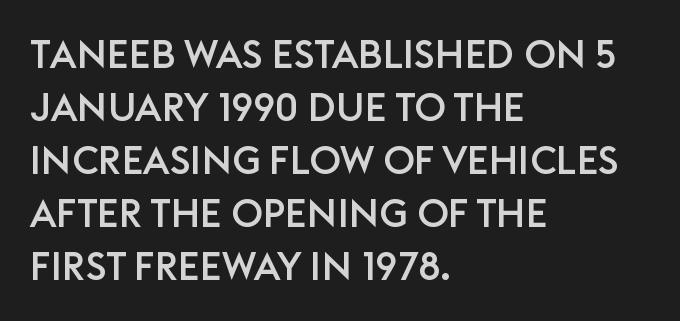
{"serif": "no", "italic": "no", "width": "normal", "stroke_contrast": "low", "x_height": "large", "monospaced": "no", "underline": "no", "align": "left", "line_spacing": "normal", "line_spacing_ratio": 1.36, "letter_spacing": "normal", "letter_spacing_em": 0.0, "glyph_px": 39}
